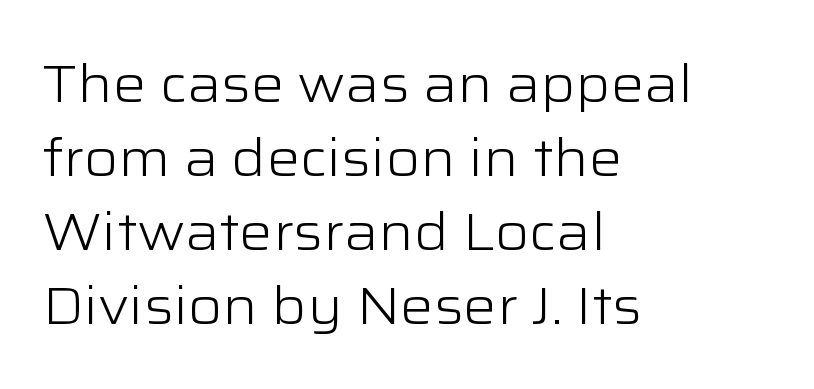
Does the leading feel generous? No, just average. The words here are not underlined. A sans-serif font was chosen for this passage. A typesetter would call this proportional, since set widths differ per character. Teacher's note: observe the even left margin — that is flush-left alignment. The face looks like a standard text weight, possibly lighter.
